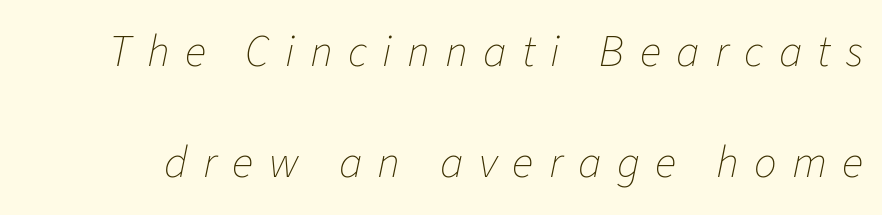
Q: Is the text bold? A: No.
Q: Is the text italic (slanted)? A: Yes, it leans right by about 11 degrees.
Q: Is the text underlined? A: No.
Q: Is the spacing between letters normal or unusually wide? A: Unusually wide.
Q: Is the spacing between lines tight, normal or loose? A: Loose.
Q: Width (condensed, normal, or wide)? A: Normal.
Q: Stroke contrast? A: Low.
Q: x-height? A: Medium.
Q: Monospaced? A: No.
